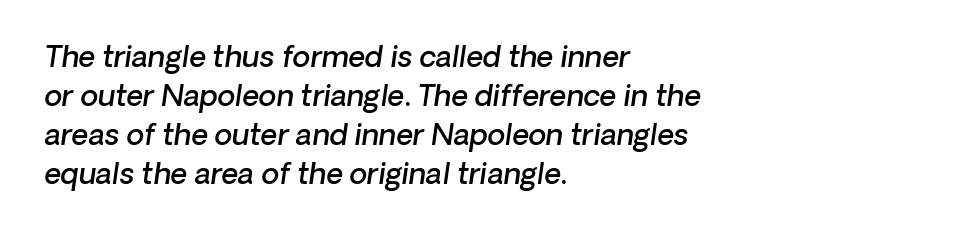
Q: Is the text bold? A: Semi-bold.
Q: Is the text italic (slanted)? A: Yes, it leans right by about 8 degrees.
Q: Is the text underlined? A: No.
Q: How is the paragraph aligned? A: Left-aligned.
Q: Is the spacing between letters normal or unusually wide? A: Normal.
Q: Is the spacing between lines tight, normal or loose? A: Normal.
Q: Width (condensed, normal, or wide)? A: Normal.
Q: Stroke contrast? A: Low.
Q: x-height? A: Medium.
Q: Monospaced? A: No.
